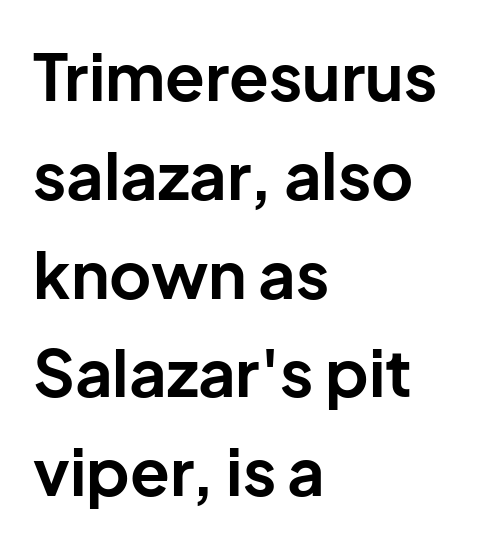
This sample keeps an unexceptional amount of space between lines. Plain, unruled lines of type. These lines were composed using upright roman letters. One-word summary of the alignment: left. A typesetter would call this proportional, since set widths differ per character. Is this a sans? Yes — the strokes have no serifs.
